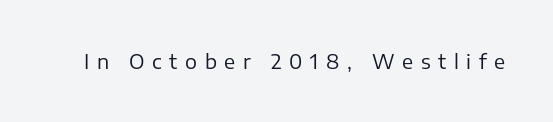
The image shows 20 px text type, upright; set unusually wide letter spacing (+0.38 em), not underlined.
